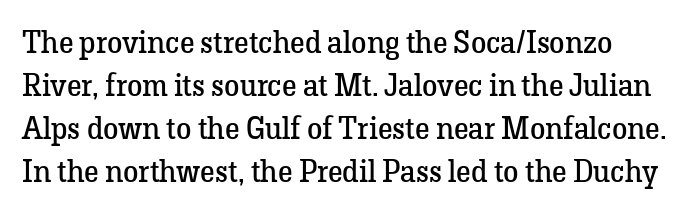
{"serif": "yes", "italic": "no", "bold": "no", "weight": "regular", "width": "normal", "stroke_contrast": "low", "x_height": "medium", "monospaced": "no", "underline": "no", "line_spacing": "normal", "line_spacing_ratio": 1.39, "letter_spacing": "normal", "letter_spacing_em": 0.0, "glyph_px": 31}
